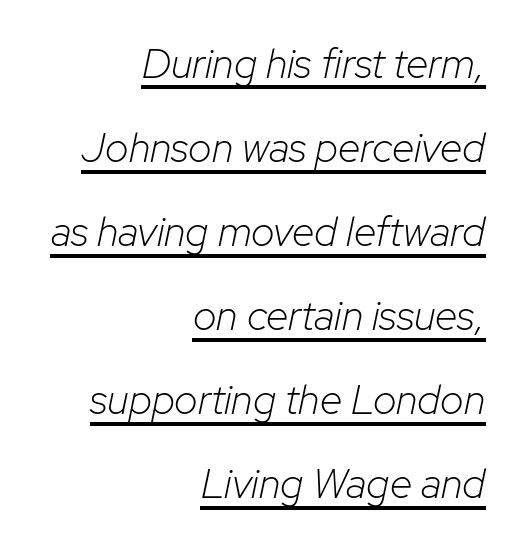
The image shows 41 px light type, italic (leaning right); set right-aligned, loose line spacing (2.05x), normal letter spacing, underlined; low stroke contrast and a medium x-height.
